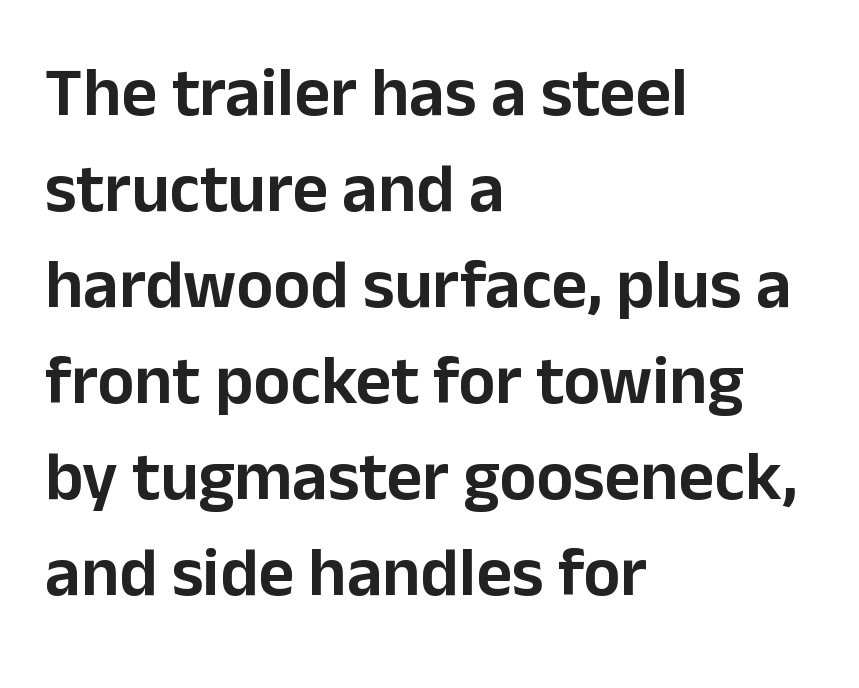
Q: Is the text italic (slanted)? A: No, it is upright.
Q: Is the typeface a serif or a sans-serif typeface? A: Sans-serif.
Q: Is the text underlined? A: No.
Q: How is the paragraph aligned? A: Left-aligned.
Q: Is the spacing between letters normal or unusually wide? A: Normal.
Q: Is the spacing between lines tight, normal or loose? A: Normal.
Q: Width (condensed, normal, or wide)? A: Normal.
Q: Stroke contrast? A: Low.
Q: x-height? A: Medium.
Q: Monospaced? A: No.
